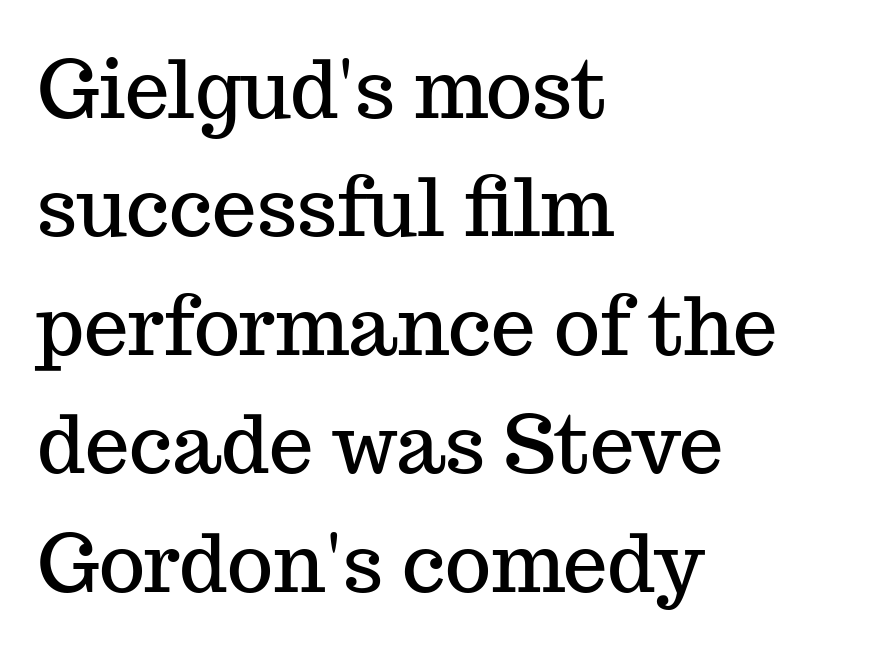
Q: Is the text italic (slanted)? A: No, it is upright.
Q: Is the typeface a serif or a sans-serif typeface? A: Serif.
Q: Is the text underlined? A: No.
Q: How is the paragraph aligned? A: Left-aligned.
Q: Is the spacing between letters normal or unusually wide? A: Normal.
Q: Is the spacing between lines tight, normal or loose? A: Normal.
Q: Width (condensed, normal, or wide)? A: Normal.
Q: Stroke contrast? A: Medium.
Q: x-height? A: Medium.
Q: Monospaced? A: No.
